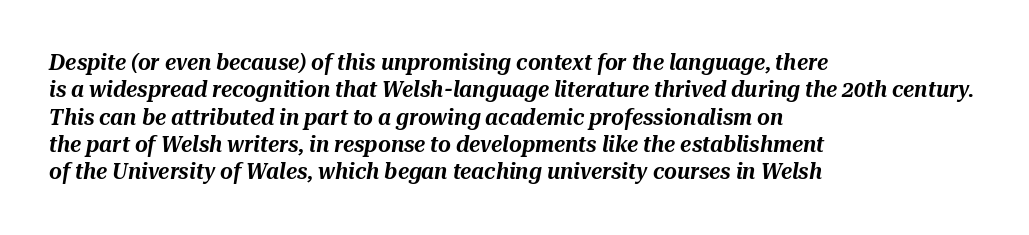
Q: Is the text italic (slanted)? A: Yes, it leans right by about 10 degrees.
Q: Is the text underlined? A: No.
Q: How is the paragraph aligned? A: Left-aligned.
Q: Is the spacing between letters normal or unusually wide? A: Normal.
